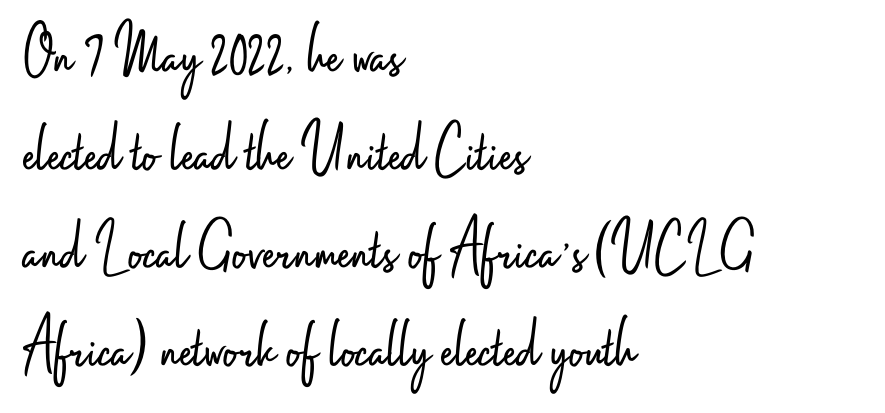
Q: Is the text bold? A: No.
Q: Is the text italic (slanted)? A: Yes.
Q: Is the typeface a serif or a sans-serif typeface? A: Sans-serif.
Q: Is the text underlined? A: No.
Q: How is the paragraph aligned? A: Left-aligned.
Q: Is the spacing between letters normal or unusually wide? A: Normal.
Q: Is the spacing between lines tight, normal or loose? A: Normal.
Q: Width (condensed, normal, or wide)? A: Condensed.
Q: Stroke contrast? A: Low.
Q: x-height? A: Small.
Q: Monospaced? A: No.
